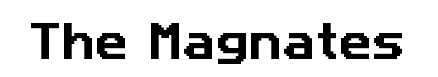
The image shows 41 px sans-serif type; set normal letter spacing, not underlined; low stroke contrast and a medium x-height.
